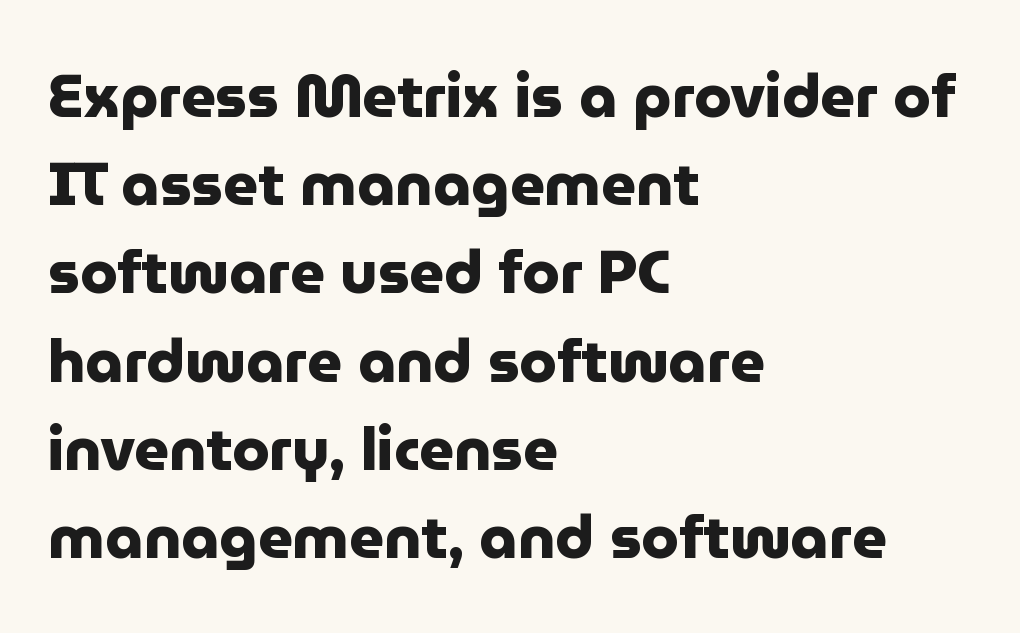
The image shows 60 px heavy sans-serif type, upright; set left-aligned, normal line spacing (1.47x), normal letter spacing, not underlined; low stroke contrast and a medium x-height.
